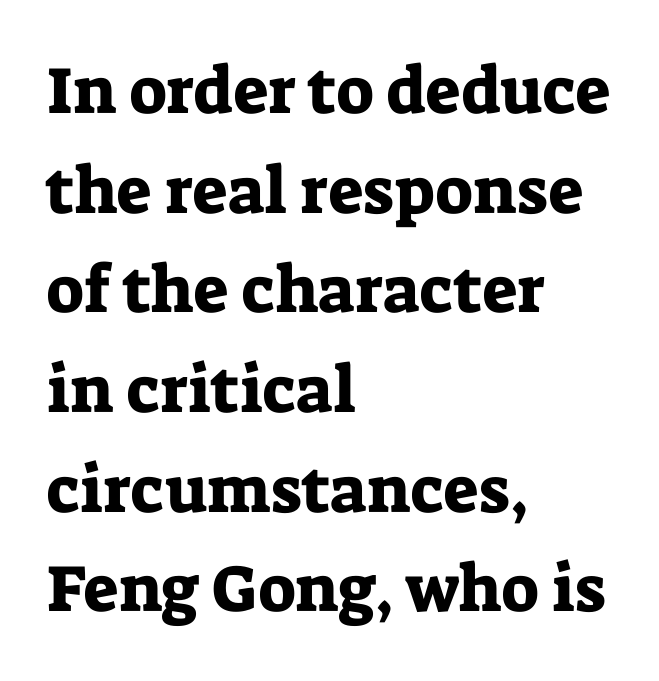
The image shows 66 px serif type, upright; set left-aligned, normal line spacing (1.51x), normal letter spacing, not underlined; low stroke contrast and a medium x-height.
